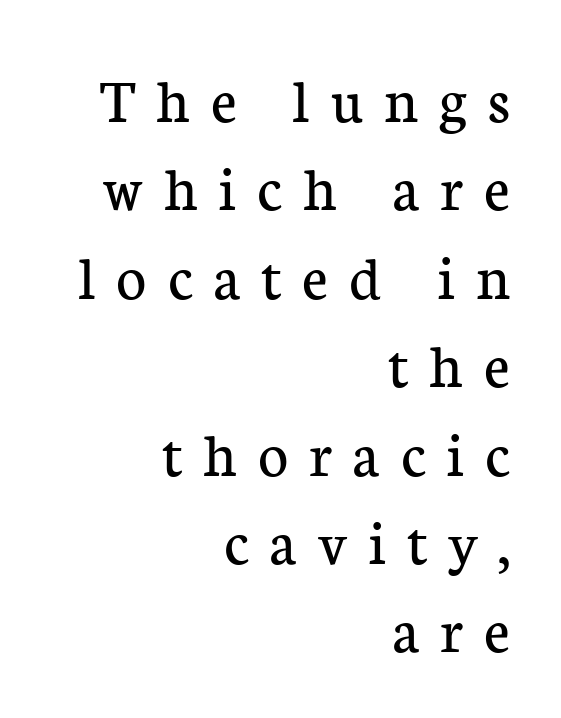
{"serif": "yes", "italic": "no", "bold": "no", "weight": "regular", "width": "normal", "stroke_contrast": "low", "x_height": "medium", "monospaced": "no", "underline": "no", "align": "right", "line_spacing": "normal", "line_spacing_ratio": 1.36, "letter_spacing": "wide", "letter_spacing_em": 0.32, "glyph_px": 65}
